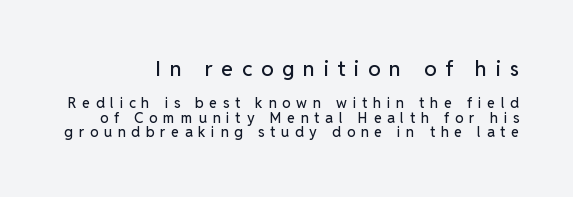
{"italic": "no", "underline": "no", "line_spacing": "tight", "line_spacing_ratio": 1.05, "letter_spacing": "wide", "letter_spacing_em": 0.42, "larger_block": "first", "size_ratio": 1.5, "glyph_px": 21}
